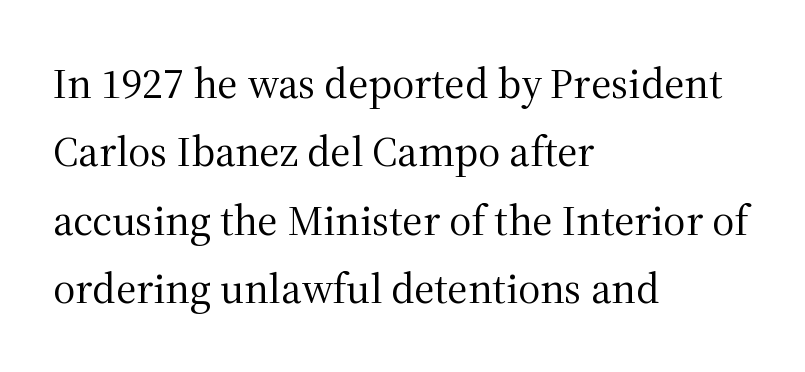
The letters stand upright; this is a roman face. Whoever set this chose a conventional vertical rhythm. Letters have the restrained weight of plain body copy at most. The text was rendered using a seriffed face with decorative stroke endings.
